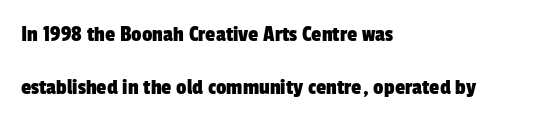
Q: Is the text underlined? A: No.
Q: How is the paragraph aligned? A: Left-aligned.
Q: Is the spacing between letters normal or unusually wide? A: Normal.
Q: Is the spacing between lines tight, normal or loose? A: Loose.
